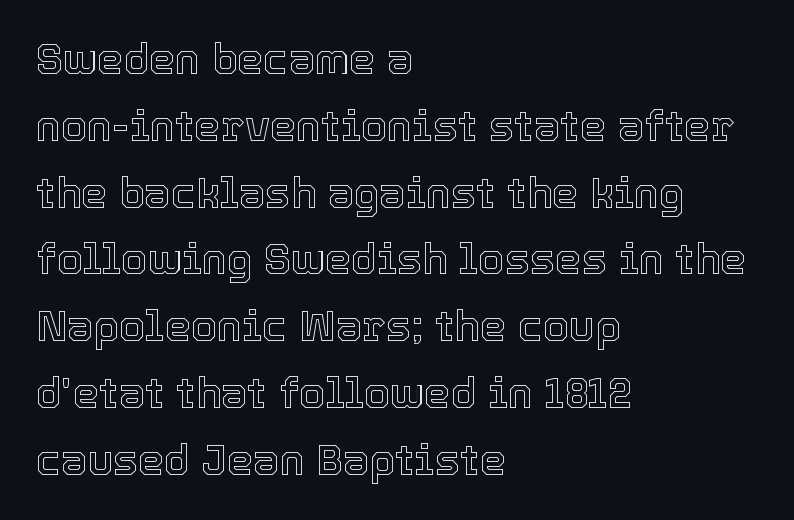
The image shows 42 px text type, upright; set left-aligned, normal line spacing (1.59x), normal letter spacing, not underlined; a medium x-height.
